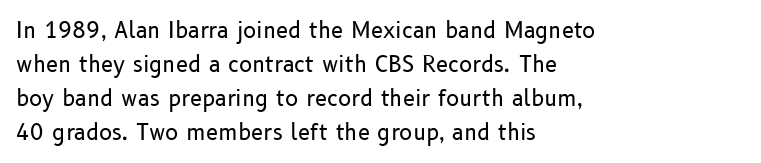
Q: Is the text bold? A: No.
Q: Is the text italic (slanted)? A: No, it is upright.
Q: Is the text underlined? A: No.
Q: How is the paragraph aligned? A: Left-aligned.
Q: Is the spacing between letters normal or unusually wide? A: Normal.
Q: Is the spacing between lines tight, normal or loose? A: Normal.
